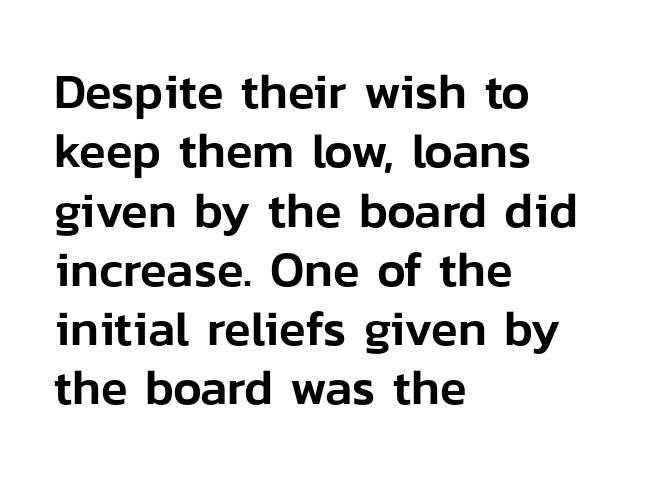
The image shows 49 px sans-serif type, upright; set left-aligned, line spacing 1.21x, normal letter spacing, not underlined; low stroke contrast and a medium x-height.
